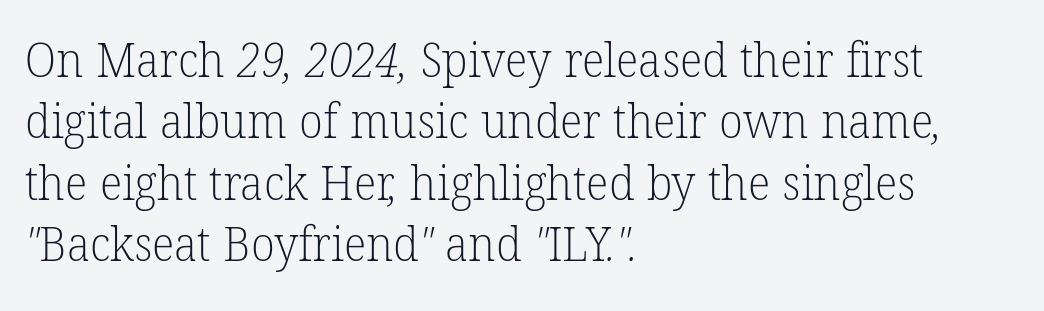
Stem width sits at or under what a default text font uses. Classification — serif. The space directly below the letters is spotless. One glance says typical: line gaps are just what's usual. In CSS terms this would be text-align: left. How are the letters spaced? Ordinarily, with no added tracking.
